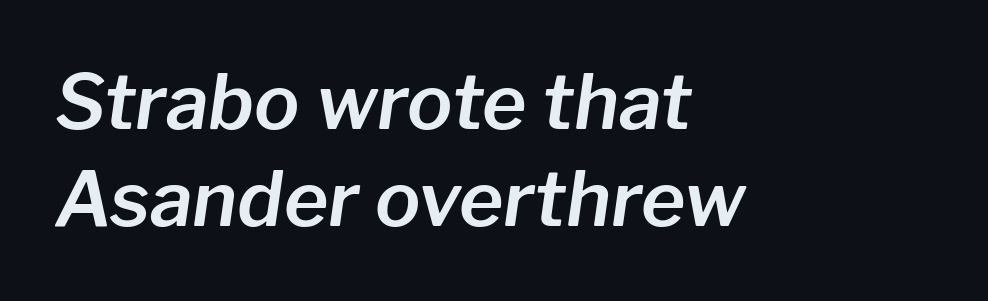
Q: Is the text italic (slanted)? A: Yes, it leans right by about 8 degrees.
Q: Is the text underlined? A: No.
Q: How is the paragraph aligned? A: Left-aligned.
Q: Is the spacing between letters normal or unusually wide? A: Normal.
Q: Is the spacing between lines tight, normal or loose? A: Normal.
Q: Width (condensed, normal, or wide)? A: Normal.
Q: Stroke contrast? A: Low.
Q: x-height? A: Medium.
Q: Monospaced? A: No.
